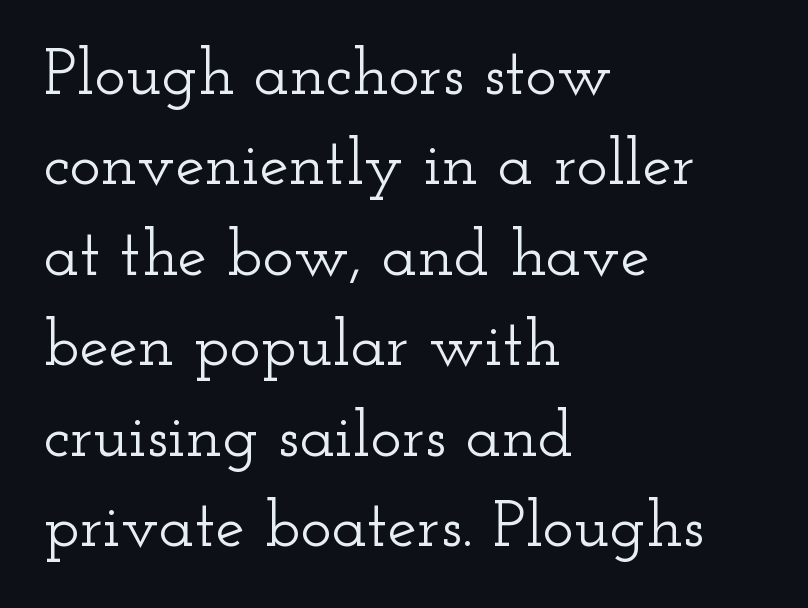
Does the lettering tilt? It doesn't — this is upright. Are there feet on the stems? There are — it's a serif. Is this a fixed-width face? No — the glyphs have proportional, varying widths. Rule under the text: the space is simply empty.
